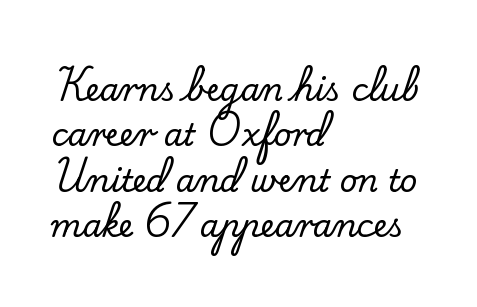
{"serif": "yes", "width": "normal", "stroke_contrast": "low", "x_height": "small", "monospaced": "no", "underline": "no", "align": "left", "line_spacing": "normal", "line_spacing_ratio": 1.46, "letter_spacing": "normal", "letter_spacing_em": 0.0, "glyph_px": 31}
